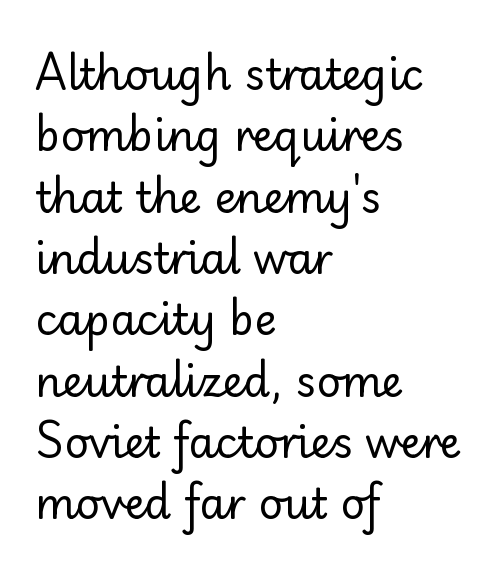
The image shows 42 px regular-weight sans-serif type, upright; set left-aligned, normal line spacing (1.46x), normal letter spacing, not underlined; low stroke contrast and a small x-height.
